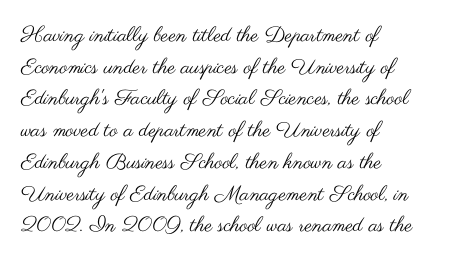
Leftover space on each line is placed entirely after the last word. The rows are spaced the way most documents space them. The font is comparable to plain body text, perhaps lighter. Honestly, there is no underline to notice here at all. Nobody touched the tracking dial on this one.
